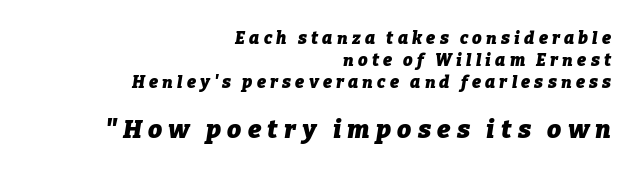
Normally led — the rows are evenly, conventionally spaced. Strong, thick strokes mark this as bold type. You can tell it's italic because the verticals aren't actually vertical. Any mark beneath the type? The region is blank.
